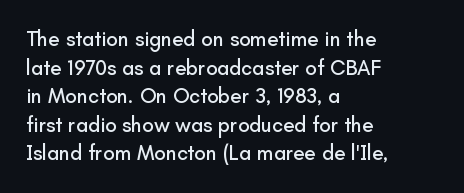
Q: Is the text italic (slanted)? A: No, it is upright.
Q: Is the text underlined? A: No.
Q: How is the paragraph aligned? A: Left-aligned.
Q: Is the spacing between letters normal or unusually wide? A: Normal.
Q: Is the spacing between lines tight, normal or loose? A: Normal.
